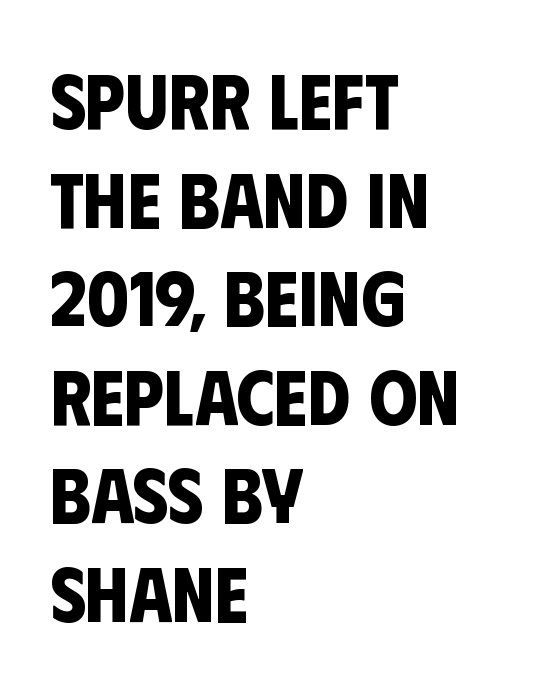
The image shows 77 px bold, condensed sans-serif type; set left-aligned, normal line spacing (1.28x), normal letter spacing, not underlined; low stroke contrast and a large x-height.
